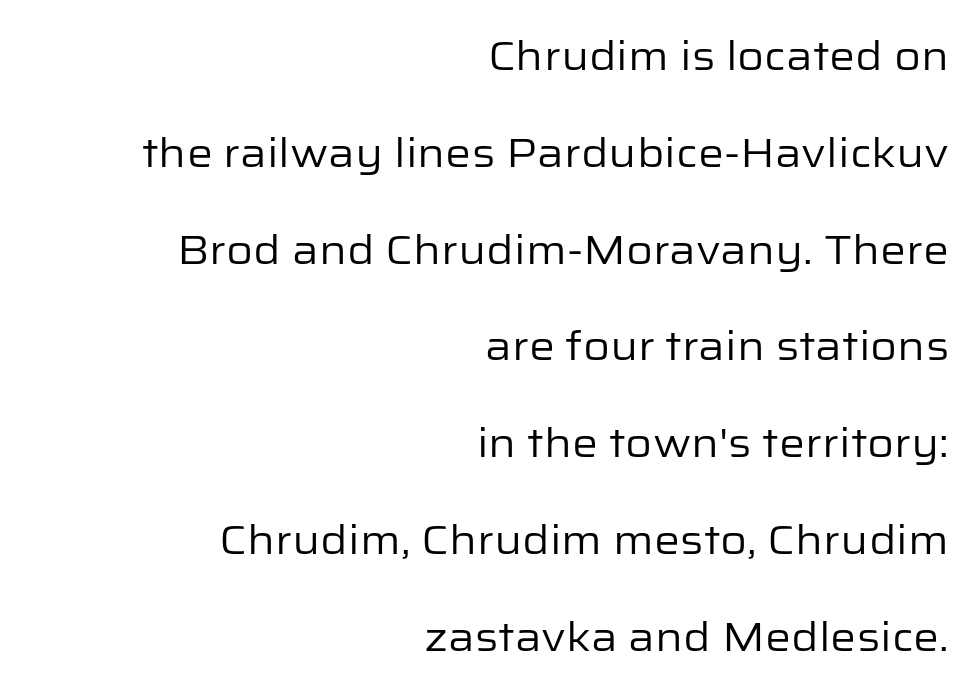
Characters remain perfectly vertical along every line. The weight would be labelled regular, book, light, or lighter still. The letterforms sit shoulder to shoulder at normal distance. If you measured baseline to baseline, you'd find a long distance. Only glyphs here, with clear space below each row.
